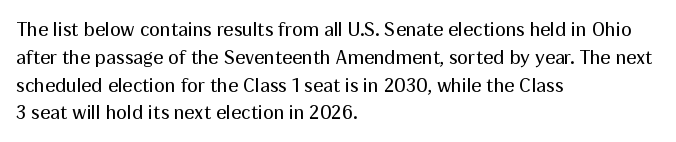
Q: Is the text bold? A: No.
Q: Is the text italic (slanted)? A: No, it is upright.
Q: Is the text underlined? A: No.
Q: How is the paragraph aligned? A: Left-aligned.
Q: Is the spacing between letters normal or unusually wide? A: Normal.
Q: Is the spacing between lines tight, normal or loose? A: Normal.
